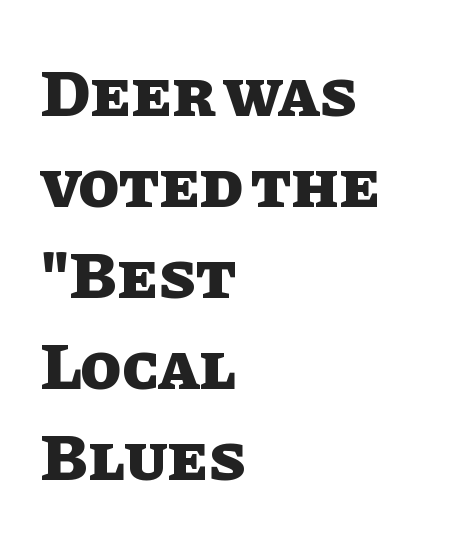
{"italic": "no", "bold": "yes", "weight": "heavy", "width": "normal", "stroke_contrast": "low", "x_height": "large", "monospaced": "no", "underline": "no", "align": "left", "line_spacing": "normal", "line_spacing_ratio": 1.36, "letter_spacing": "normal", "letter_spacing_em": 0.0, "glyph_px": 67}
